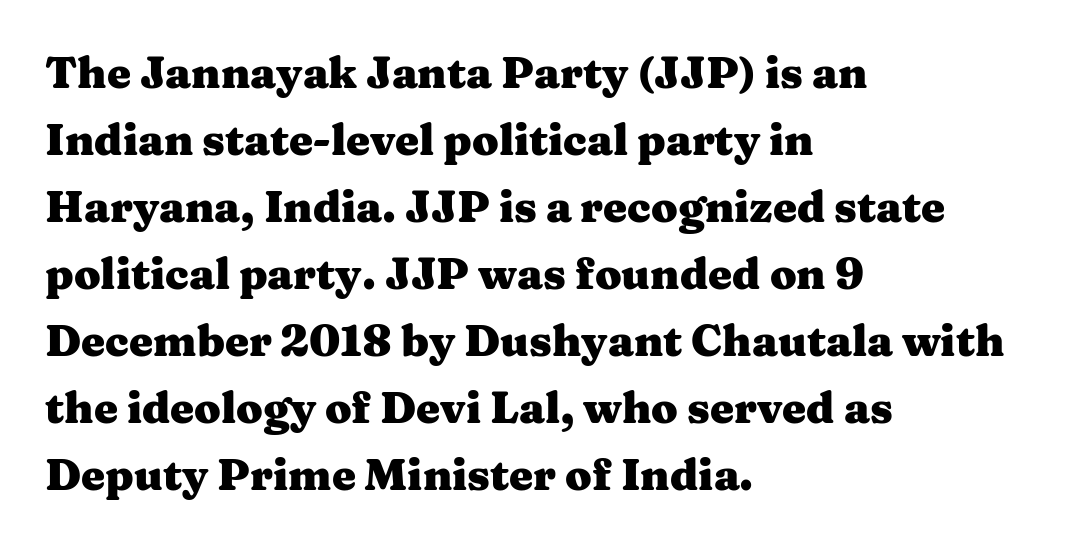
The image shows 43 px heavy, wide serif type, upright; set left-aligned, normal line spacing (1.56x), normal letter spacing, not underlined; medium stroke contrast and a medium x-height.
